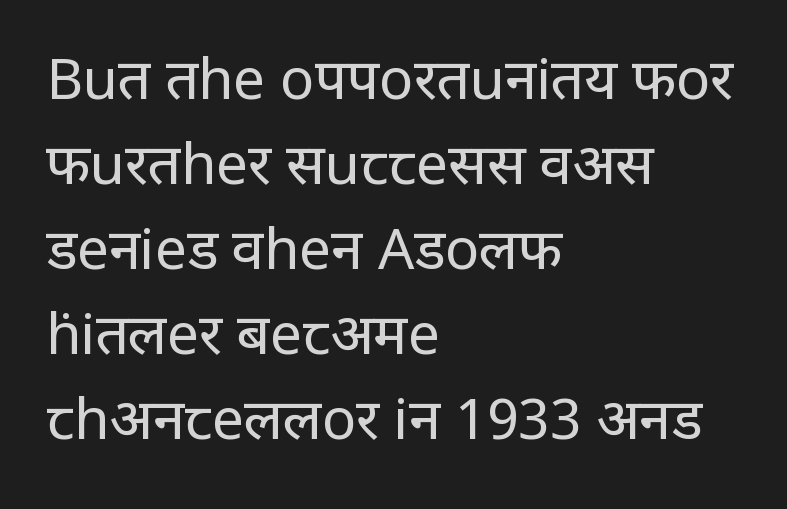
Character widths vary here, with narrow letters taking less room than wide ones. The ragged edge is on the right, which tells us the setting is flush left. This sample uses an upright cut, with every glyph sitting square on the baseline. The type is set solid horizontally, with unmodified tracking. Type without underlining. Serif or sans? Sans — the stroke terminals are bare.
